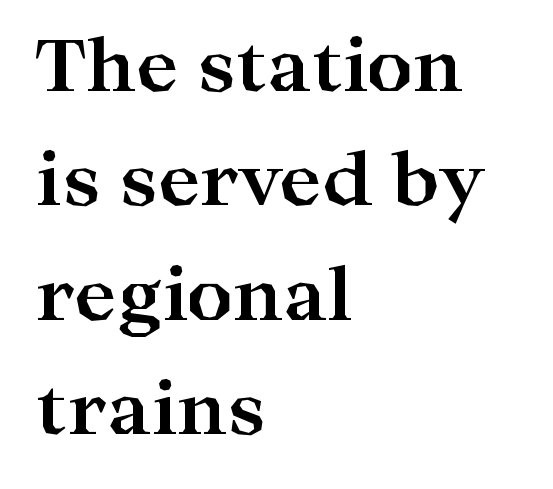
The image shows 72 px bold, wide serif type, upright; set left-aligned, normal line spacing (1.59x), normal letter spacing, not underlined; high stroke contrast and a medium x-height.
